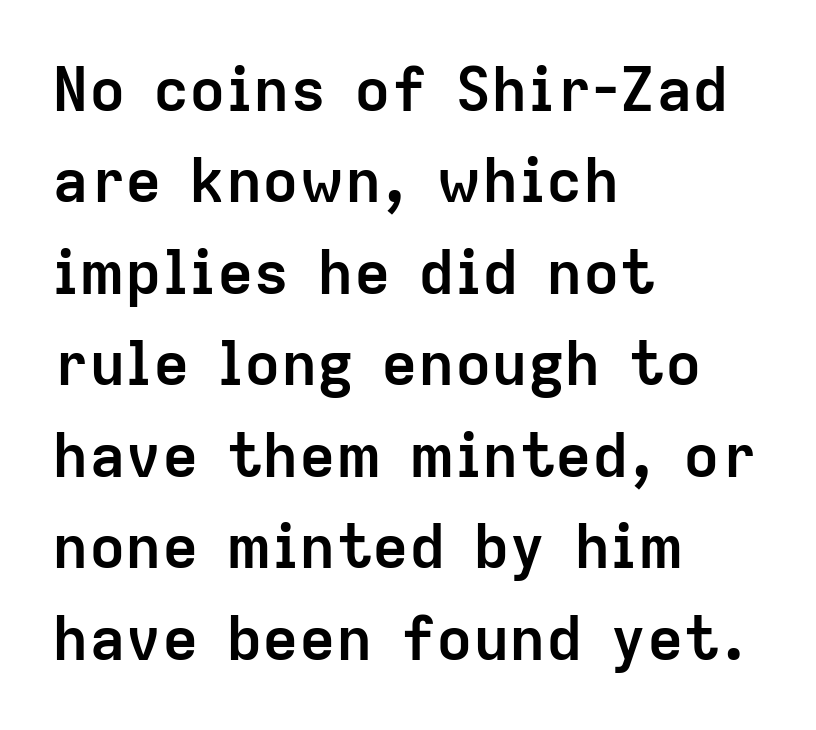
{"serif": "no", "italic": "no", "bold": "yes", "weight": "semibold", "width": "normal", "stroke_contrast": "low", "x_height": "medium", "monospaced": "no", "underline": "no", "align": "left", "line_spacing": "normal", "line_spacing_ratio": 1.5, "letter_spacing": "normal", "letter_spacing_em": 0.0, "glyph_px": 61}
